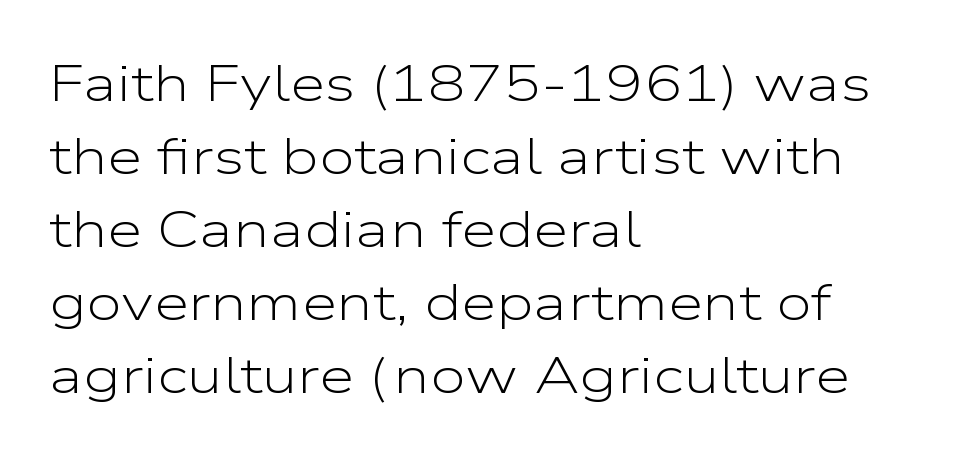
Q: Is the text bold? A: No.
Q: Is the text italic (slanted)? A: No, it is upright.
Q: Is the typeface a serif or a sans-serif typeface? A: Sans-serif.
Q: Is the text underlined? A: No.
Q: How is the paragraph aligned? A: Left-aligned.
Q: Is the spacing between letters normal or unusually wide? A: Normal.
Q: Is the spacing between lines tight, normal or loose? A: Normal.
Q: Width (condensed, normal, or wide)? A: Wide.
Q: Stroke contrast? A: Low.
Q: x-height? A: Medium.
Q: Monospaced? A: No.
